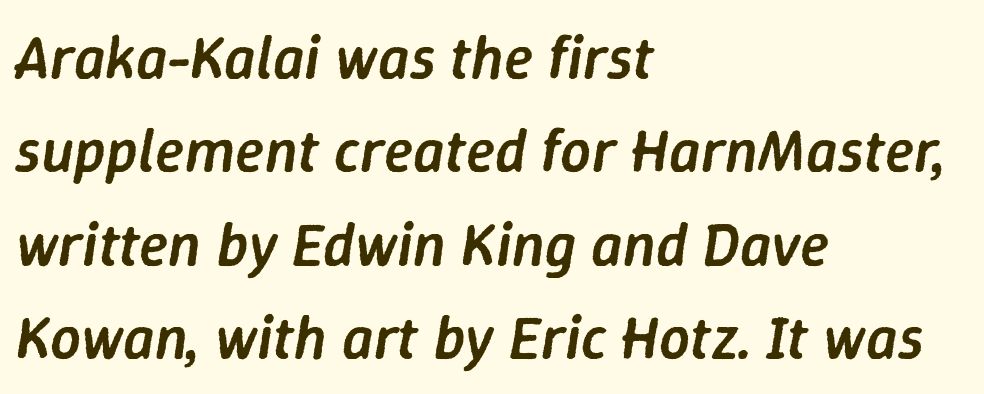
Q: Is the text bold? A: Semi-bold.
Q: Is the text italic (slanted)? A: Yes, it leans right by about 9 degrees.
Q: Is the text underlined? A: No.
Q: How is the paragraph aligned? A: Left-aligned.
Q: Is the spacing between letters normal or unusually wide? A: Normal.
Q: Is the spacing between lines tight, normal or loose? A: Normal.
Q: Width (condensed, normal, or wide)? A: Normal.
Q: Stroke contrast? A: Low.
Q: x-height? A: Medium.
Q: Monospaced? A: No.
